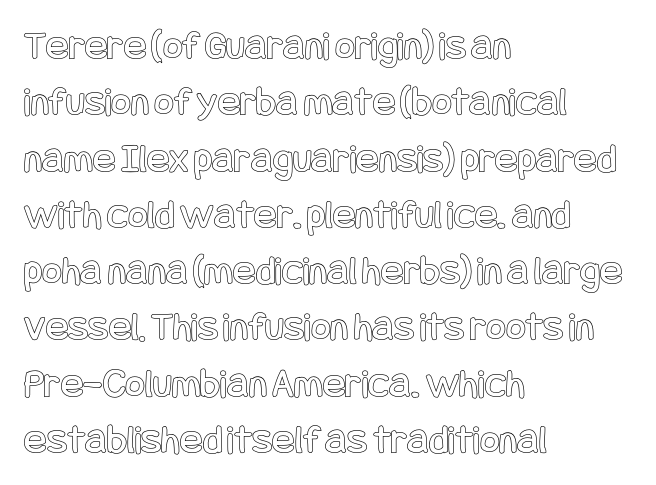
The image shows 42 px condensed type, upright; set left-aligned, normal line spacing (1.34x), normal letter spacing, not underlined; a large x-height.
